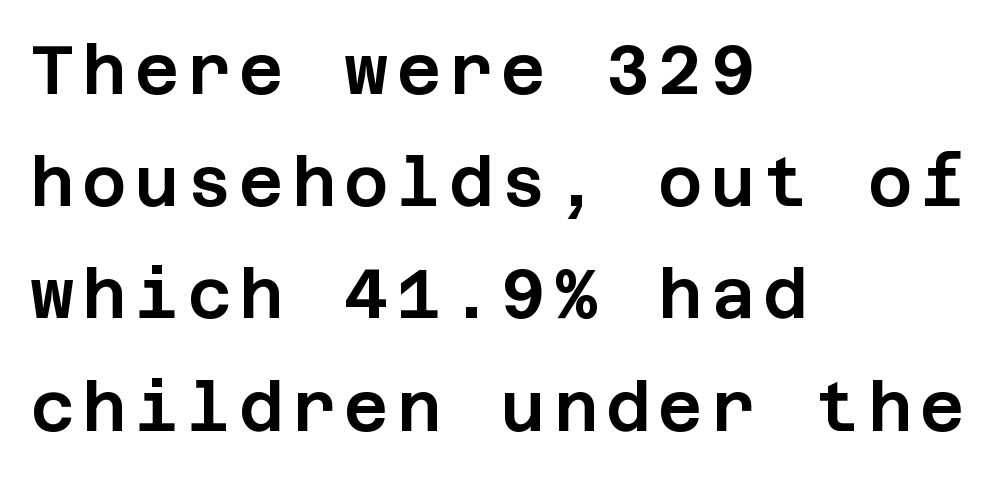
Is there any slant? The stems are plumb. Vertically, the passage feels balanced, rows spaced as you'd expect. Glance below the letters and you will spot only blank space. The rendering anchors every line to the left-hand side. To sum up the face: it is a sans, with no serifs.
